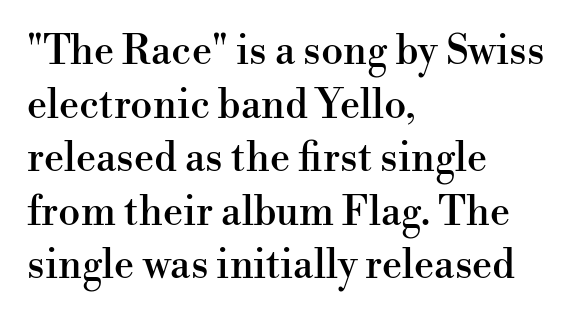
{"serif": "yes", "italic": "no", "width": "normal", "stroke_contrast": "high", "x_height": "small", "monospaced": "no", "underline": "no", "align": "left", "line_spacing": "normal", "line_spacing_ratio": 1.34, "letter_spacing": "normal", "letter_spacing_em": 0.0, "glyph_px": 40}
